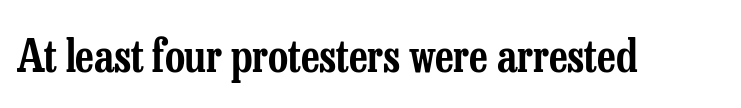
Q: Is the text italic (slanted)? A: No, it is upright.
Q: Is the typeface a serif or a sans-serif typeface? A: Serif.
Q: Is the text underlined? A: No.
Q: Is the spacing between letters normal or unusually wide? A: Normal.
Q: Width (condensed, normal, or wide)? A: Condensed.
Q: Stroke contrast? A: Low.
Q: x-height? A: Medium.
Q: Monospaced? A: No.
